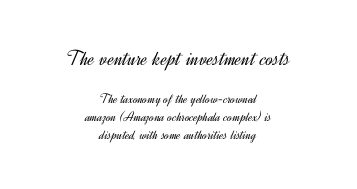
Q: Is the text bold? A: No.
Q: Is the text italic (slanted)? A: Yes.
Q: Is the text underlined? A: No.
Q: How is the paragraph aligned? A: Centered.
Q: Is the spacing between letters normal or unusually wide? A: Normal.
Q: Is the spacing between lines tight, normal or loose? A: Normal.
Q: Which block of text is set in a larger size, the first (top) or the second (bottom)? A: The first (top) one.
